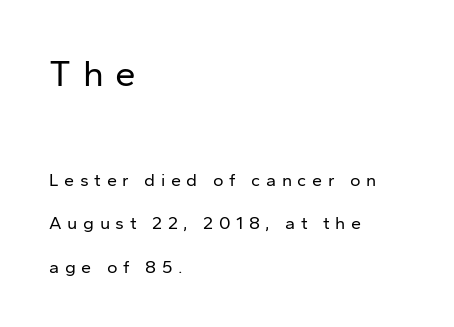
Q: Is the text bold? A: No.
Q: Is the text italic (slanted)? A: No, it is upright.
Q: Is the typeface a serif or a sans-serif typeface? A: Sans-serif.
Q: Is the text underlined? A: No.
Q: How is the paragraph aligned? A: Left-aligned.
Q: Is the spacing between letters normal or unusually wide? A: Unusually wide.
Q: Is the spacing between lines tight, normal or loose? A: Loose.
Q: Which block of text is set in a larger size, the first (top) or the second (bottom)? A: The first (top) one.
Q: Width (condensed, normal, or wide)? A: Normal.
Q: Stroke contrast? A: Low.
Q: x-height? A: Medium.
Q: Monospaced? A: No.
